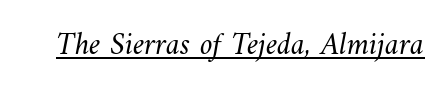
{"bold": "no", "weight": "light", "width": "normal", "stroke_contrast": "medium", "x_height": "small", "monospaced": "no", "underline": "yes", "letter_spacing": "normal", "letter_spacing_em": 0.0, "glyph_px": 32}
